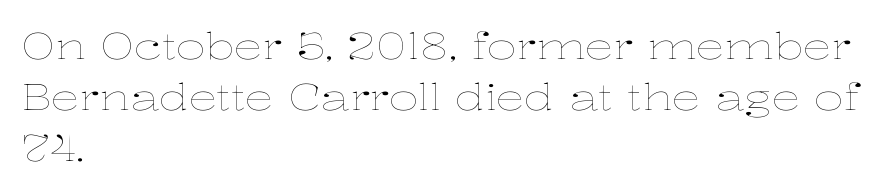
Alignment: flush left. This is roman type, the default non-slanted kind. Summary of vertical rhythm: regular, with standard interline spacing. Vertical stems look standard width or narrower in stroke. This rendering leaves character spacing at its baseline value. The rendering uses natural spacing where letterforms have individual widths.
